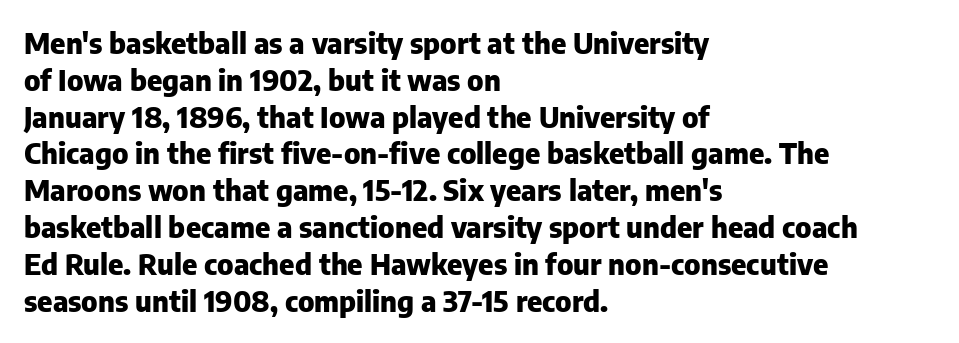
The image shows 29 px heavy sans-serif type, upright; set left-aligned, normal line spacing (1.27x), normal letter spacing, not underlined; low stroke contrast and a medium x-height.
